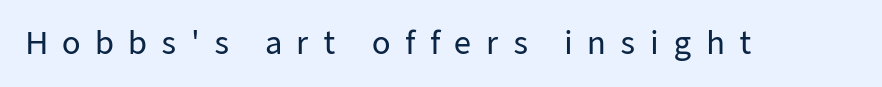
Q: Is the text italic (slanted)? A: No, it is upright.
Q: Is the typeface a serif or a sans-serif typeface? A: Sans-serif.
Q: Is the text underlined? A: No.
Q: Is the spacing between letters normal or unusually wide? A: Unusually wide.
Q: Width (condensed, normal, or wide)? A: Normal.
Q: Stroke contrast? A: Low.
Q: x-height? A: Medium.
Q: Monospaced? A: No.
